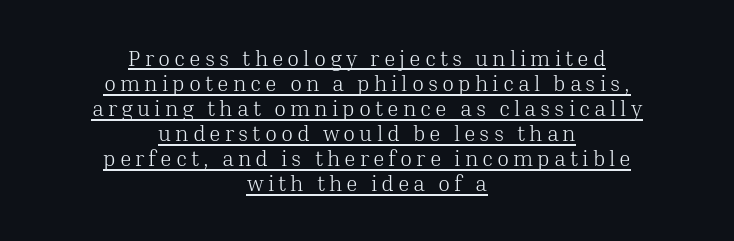
Emphasis is given by a line drawn under the lettering. The designer dialed line spacing down below the default. This sample uses an upright cut, with every glyph sitting square on the baseline. The passage is arranged like a title page — every line centered.
